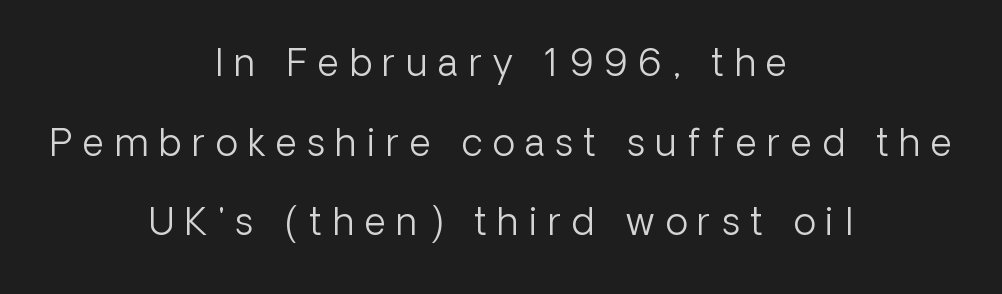
Does extra space separate the letters? Yes, quite a lot of it. The vertical gap from one line to the next is large. Each letter keeps its own natural width here, so spacing adapts to shape. This is not heavy type; no bold has been used. The lettering holds an erect, upright posture throughout. Clear beneath every line of the passage.
